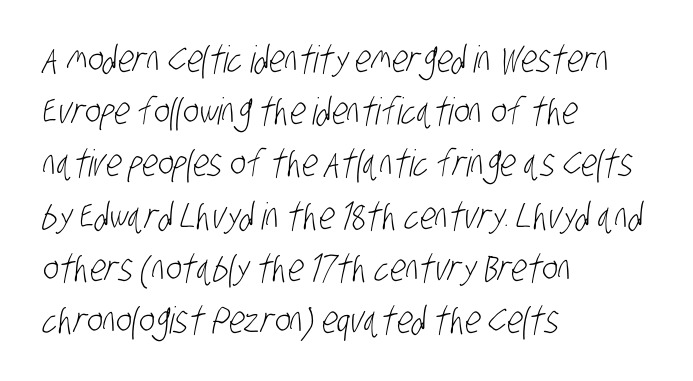
The image shows 37 px light, condensed sans-serif type; set left-aligned, normal line spacing (1.41x), normal letter spacing, not underlined; low stroke contrast and a large x-height.
